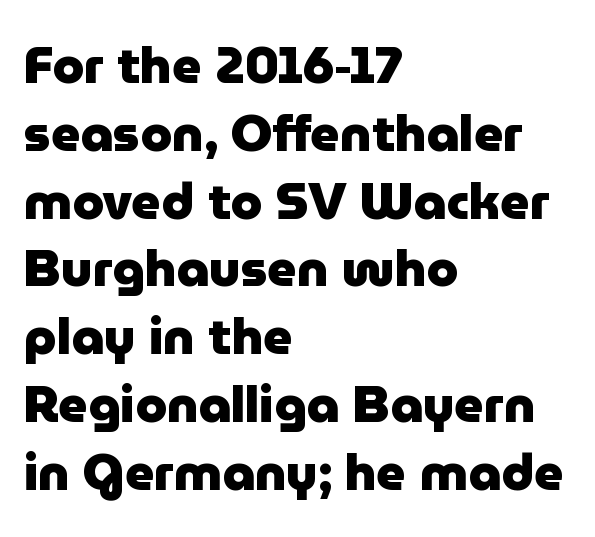
Q: Is the text bold? A: Yes.
Q: Is the text italic (slanted)? A: No, it is upright.
Q: Is the typeface a serif or a sans-serif typeface? A: Sans-serif.
Q: Is the text underlined? A: No.
Q: How is the paragraph aligned? A: Left-aligned.
Q: Is the spacing between letters normal or unusually wide? A: Normal.
Q: Is the spacing between lines tight, normal or loose? A: Normal.
Q: Width (condensed, normal, or wide)? A: Normal.
Q: Stroke contrast? A: Low.
Q: x-height? A: Medium.
Q: Monospaced? A: No.
